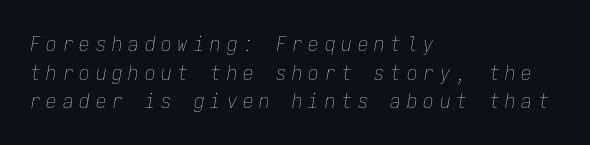
The image shows 21 px text type, italic (leaning right); set left-aligned, normal line spacing (1.36x), unusually wide letter spacing (+0.28 em), not underlined.
